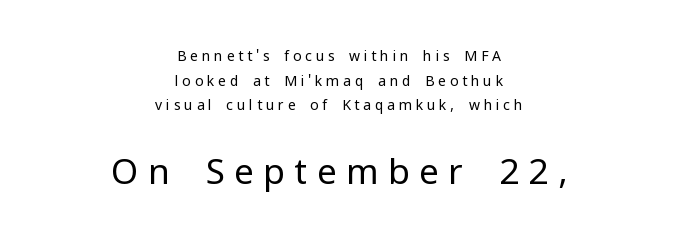
The image shows 35 px regular-weight sans-serif type, upright; set centered, line spacing 1.76x, unusually wide letter spacing (+0.27 em), not underlined; the second (bottom) block is 2.5x larger; low stroke contrast and a medium x-height.
